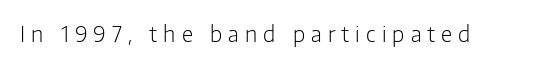
It's the straight-up-and-down kind of type. A typesetter would call this heavily tracked-out type. Heaviness? Minimal to ordinary, like unemphasized prose. Each row of text sits above clean, open space.
